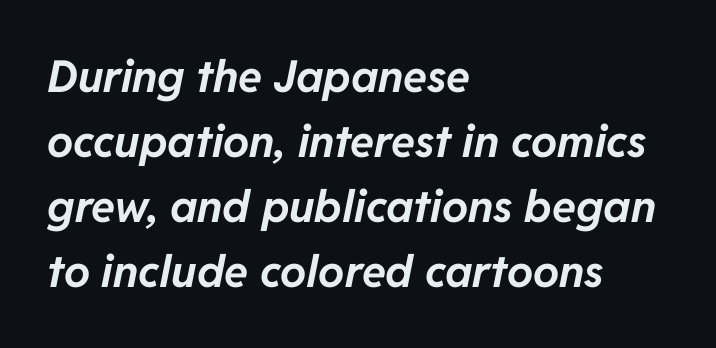
Q: Is the text bold? A: Yes.
Q: Is the text italic (slanted)? A: Yes, it leans right by about 11 degrees.
Q: Is the text underlined? A: No.
Q: How is the paragraph aligned? A: Left-aligned.
Q: Is the spacing between letters normal or unusually wide? A: Normal.
Q: Is the spacing between lines tight, normal or loose? A: Normal.
Q: Width (condensed, normal, or wide)? A: Normal.
Q: Stroke contrast? A: Low.
Q: x-height? A: Medium.
Q: Monospaced? A: No.
